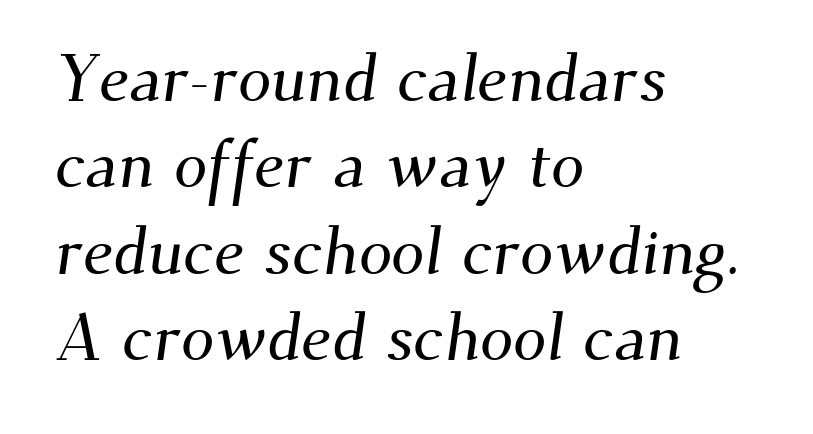
{"serif": "yes", "width": "normal", "stroke_contrast": "medium", "x_height": "small", "monospaced": "no", "underline": "no", "align": "left", "line_spacing": "normal", "line_spacing_ratio": 1.29, "letter_spacing": "normal", "letter_spacing_em": 0.0, "glyph_px": 67}
